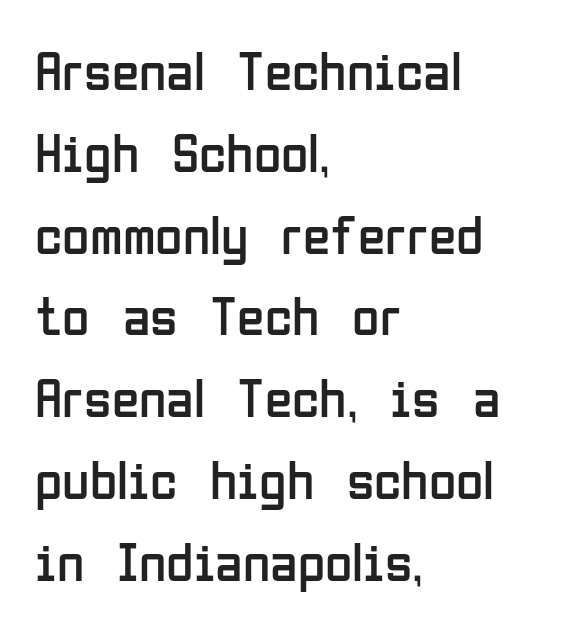
The image shows 56 px regular-weight, condensed sans-serif type, upright; set left-aligned, normal line spacing (1.46x), normal letter spacing, not underlined; low stroke contrast and a medium x-height.
